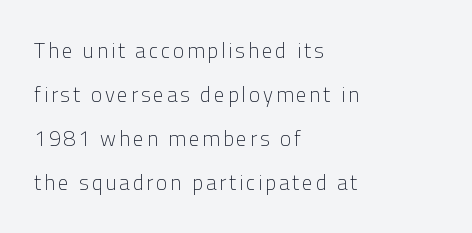
{"italic": "no", "bold": "no", "underline": "no", "align": "left", "line_spacing": "loose", "line_spacing_ratio": 2.09, "glyph_px": 21}
